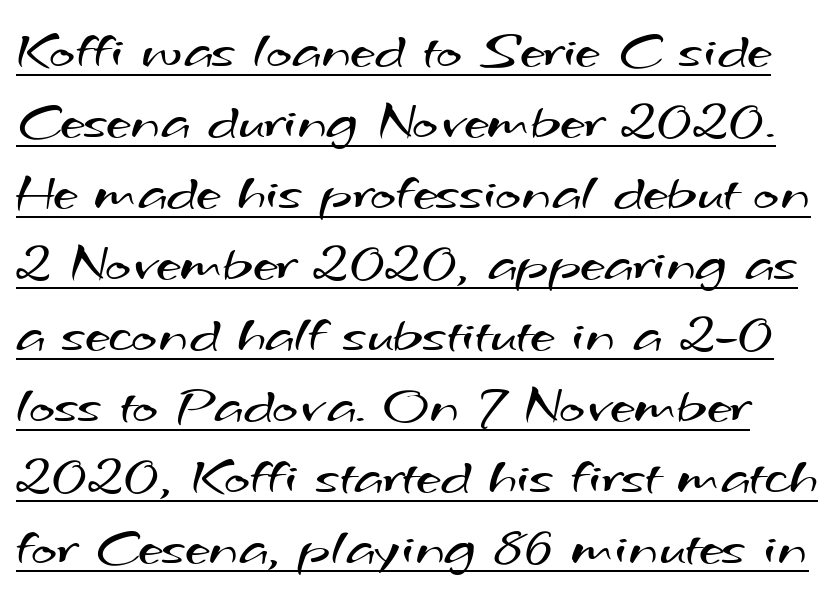
If you measured baseline to baseline, you'd find a middling distance. A rule runs beneath these lines of type. Standard letterfit; no display-style spreading of the glyphs. Think standard paragraph weight, or any step lighter than that. The letters advance in unequal steps, a hallmark of proportional type.
